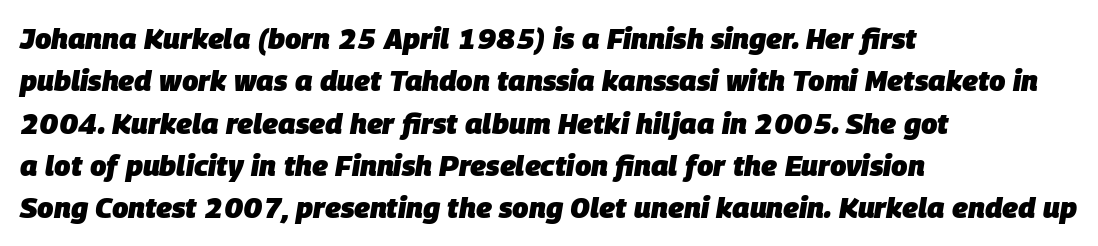
{"italic": "yes", "lean": "right", "slant_degrees": 9, "bold": "yes", "weight": "heavy", "width": "normal", "stroke_contrast": "low", "x_height": "large", "monospaced": "no", "underline": "no", "align": "left", "line_spacing": "normal", "line_spacing_ratio": 1.46, "letter_spacing": "normal", "letter_spacing_em": 0.0, "glyph_px": 29}
